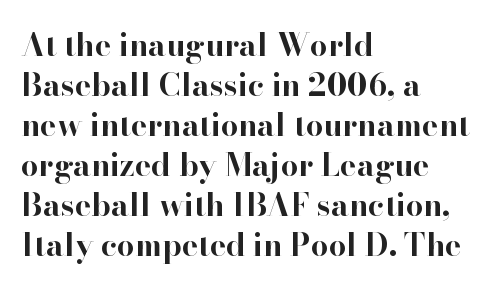
The specimen omits any rule beneath the text block's lines. Reading down the column, the eye jumps a familiar distance to each next line. The face used here has the dense, thick strokes of a bold. The passage shown has conventional tracking throughout.
